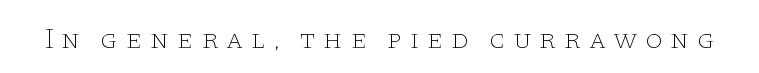
Q: Is the text bold? A: No.
Q: Is the text italic (slanted)? A: No, it is upright.
Q: Is the typeface a serif or a sans-serif typeface? A: Serif.
Q: Is the text underlined? A: No.
Q: Is the spacing between letters normal or unusually wide? A: Unusually wide.
Q: Width (condensed, normal, or wide)? A: Wide.
Q: Stroke contrast? A: Low.
Q: x-height? A: Large.
Q: Monospaced? A: No.
